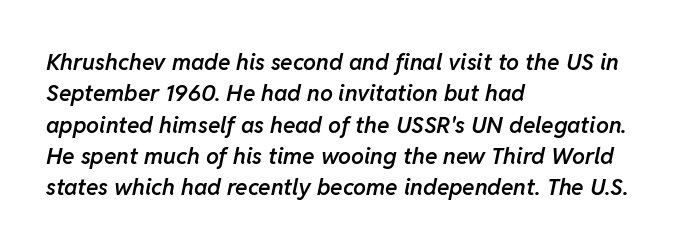
Q: Is the text bold? A: Semi-bold.
Q: Is the text italic (slanted)? A: Yes, it leans right by about 11 degrees.
Q: Is the text underlined? A: No.
Q: How is the paragraph aligned? A: Left-aligned.
Q: Is the spacing between letters normal or unusually wide? A: Normal.
Q: Is the spacing between lines tight, normal or loose? A: Normal.
